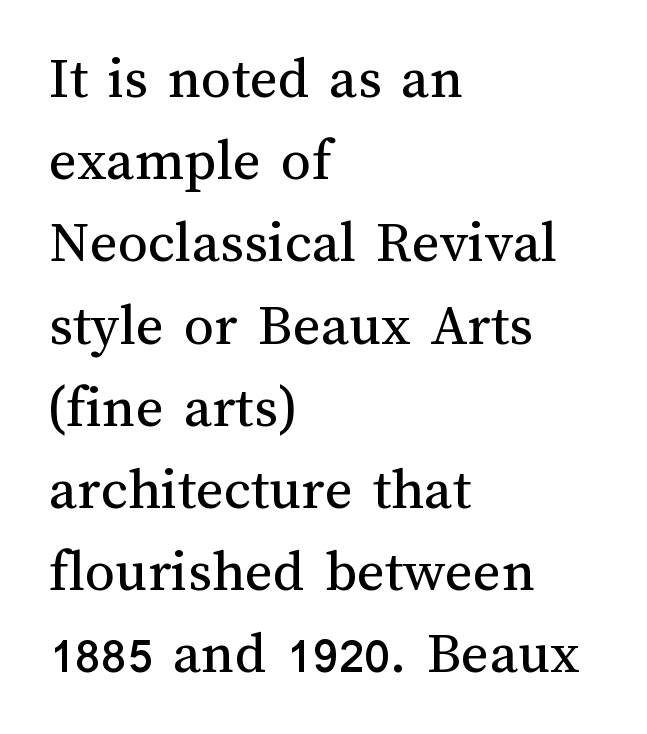
The image shows 60 px regular-weight type, upright; set left-aligned, normal line spacing (1.37x), normal letter spacing, not underlined; medium stroke contrast and a medium x-height.
